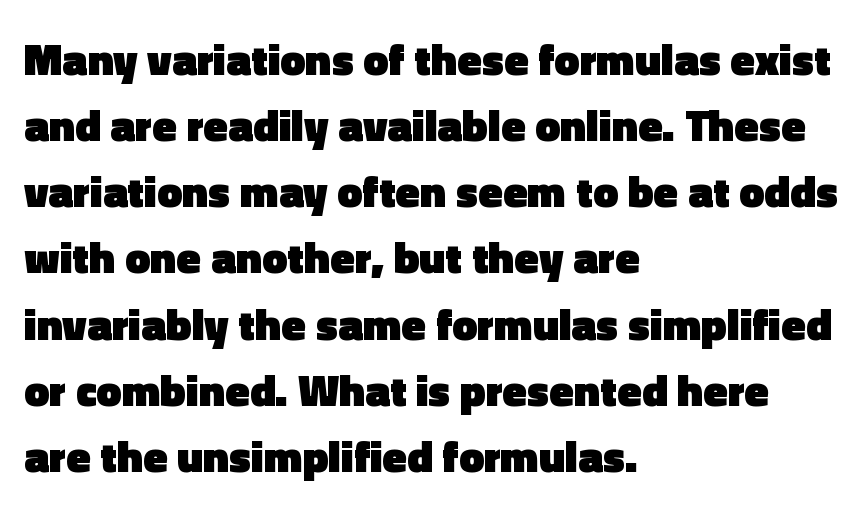
Just letters on the line, the space beneath them empty. How are the letters spaced? Ordinarily, with no added tracking. Is this a fixed-width face? No — the glyphs have proportional, varying widths. Compared with a centered layout, this one pins lines to the left instead. A full-strength bold gives these letters their thick strokes.
